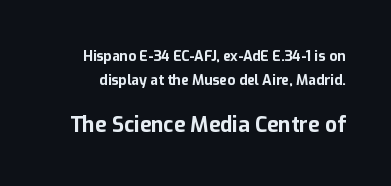
You'd pick this weight for a headline — it's a proper bold. Underline: absent. The typography opts for an upright posture over an oblique one. Short note: letters normally spaced.
